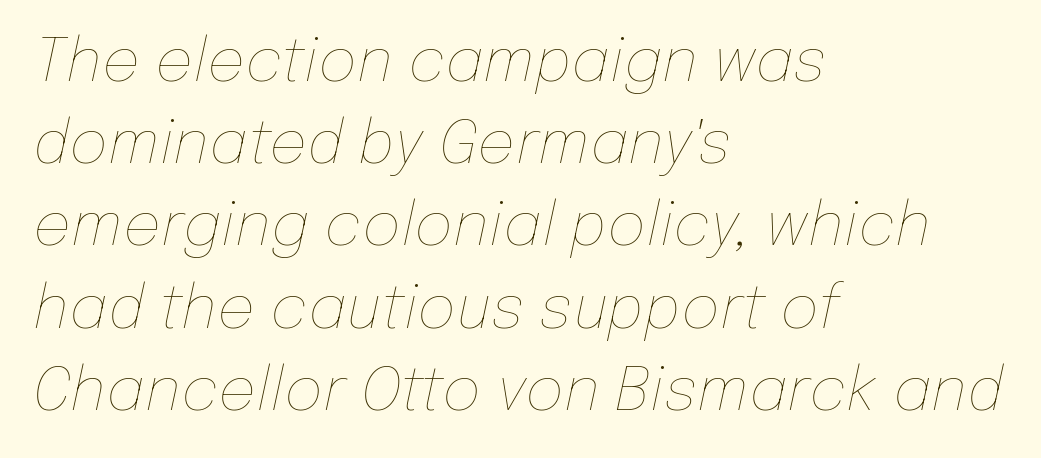
The image shows 60 px thin type, italic (leaning right); set left-aligned, normal line spacing (1.37x), normal letter spacing, not underlined; low stroke contrast and a medium x-height.
